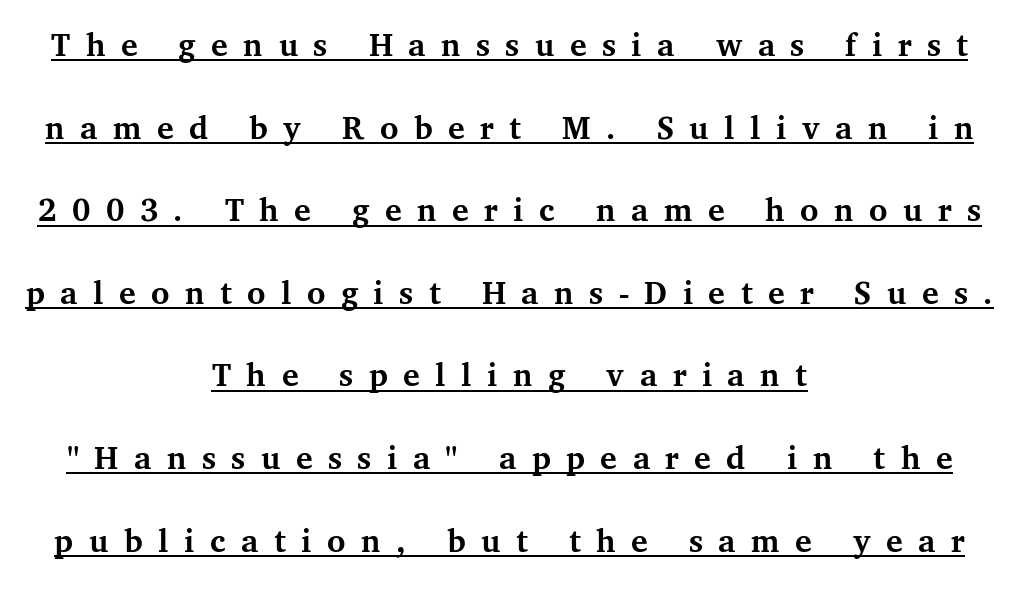
Is there any slant? The stems are plumb. Airy leading. The setting favours the middle, as headings and verse often do. The font family rendered here belongs to the serif group. Think of a printed novel: that variable character pitch is what you see here.
